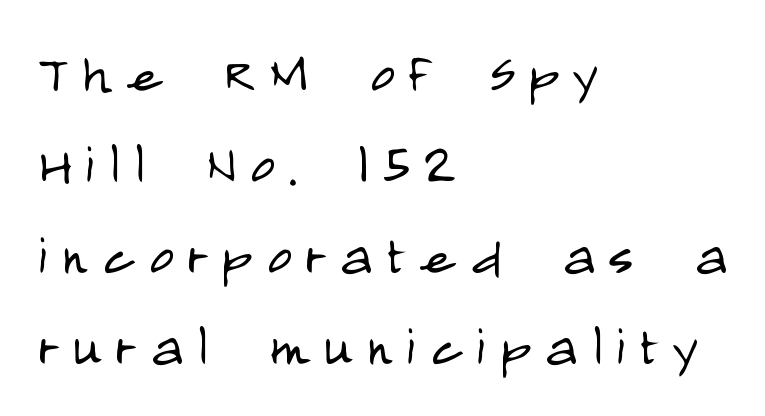
This is not heavy type; no bold has been used. Is this a sans? Yes — the strokes have no serifs. How are the letters spaced? Widely, with obvious added tracking. The area under the type is left untouched. A roman cut, with each character standing at attention. Interline gaps are of average width in this sample.
